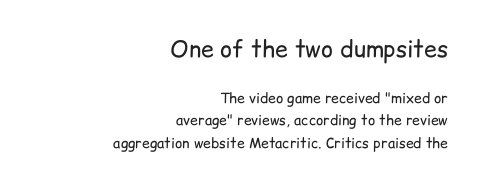
The image shows 23 px text type, upright; set right-aligned, normal line spacing (1.62x), normal letter spacing, not underlined; the first (top) block is 1.64x larger.
